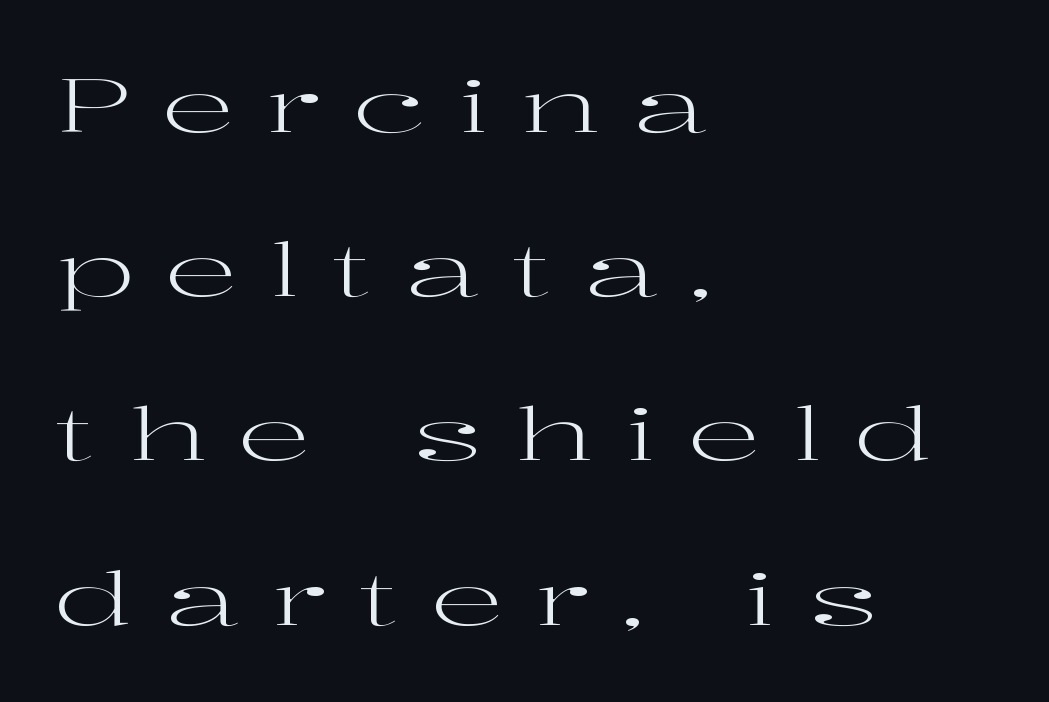
The image shows 73 px regular-weight, wide serif type, upright; set left-aligned, loose line spacing (2.25x), unusually wide letter spacing (+0.44 em), not underlined; high stroke contrast and a medium x-height.
